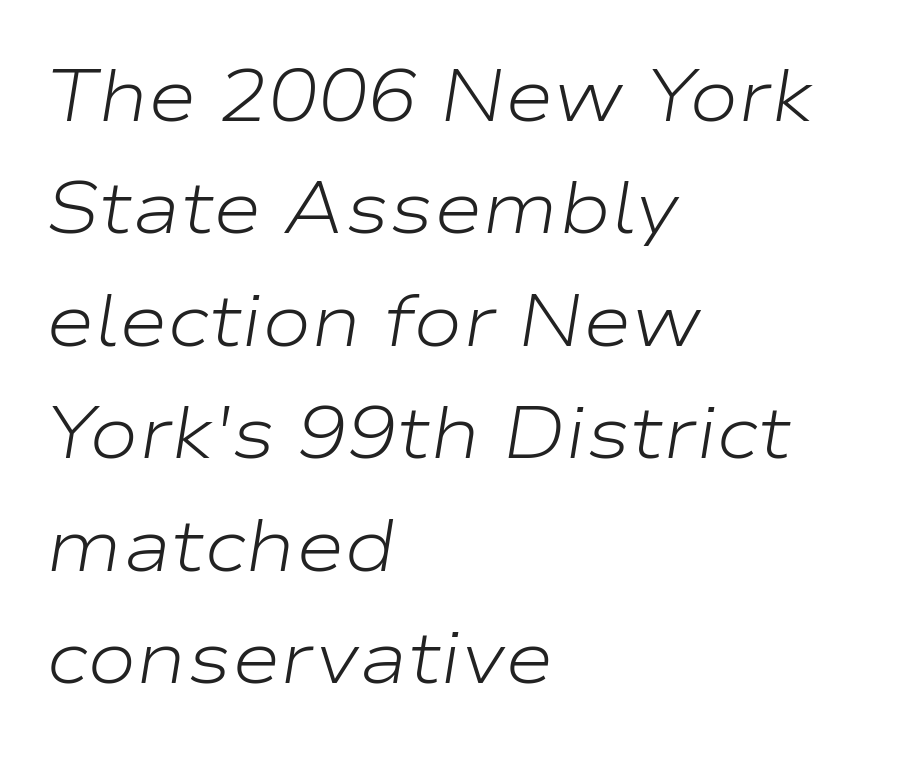
No chunkiness to these letters — they're not bold. Descender tails drop into unmarked territory. The passage shown leans; its letterforms are oblique. Here the designer chose a conventional face with non-uniform glyph widths. The lines sit at an ordinary, default distance from one another. The type is set solid horizontally, with unmodified tracking.
